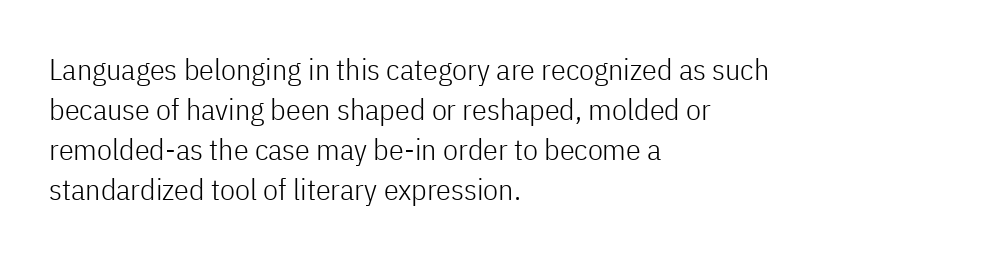
{"serif": "no", "italic": "no", "bold": "no", "weight": "light", "width": "condensed", "stroke_contrast": "low", "x_height": "medium", "monospaced": "no", "underline": "no", "align": "left", "line_spacing": "normal", "line_spacing_ratio": 1.33, "letter_spacing": "normal", "letter_spacing_em": 0.0, "glyph_px": 30}
